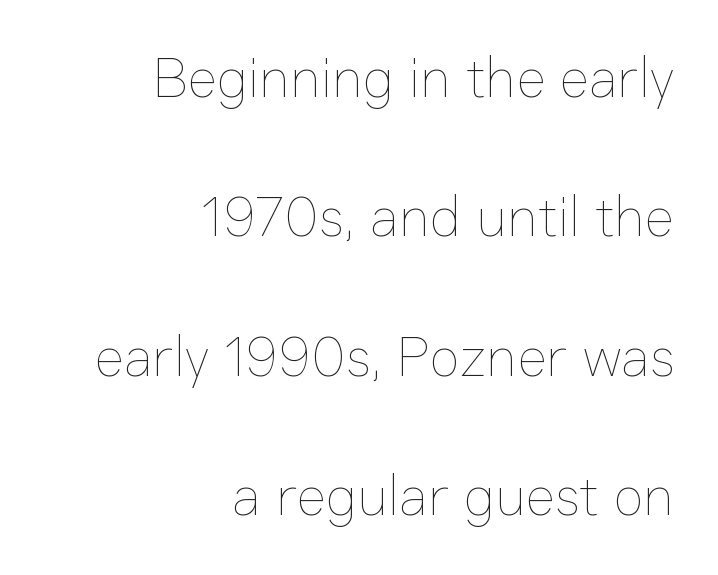
Q: Is the text bold? A: No.
Q: Is the text italic (slanted)? A: No, it is upright.
Q: Is the text underlined? A: No.
Q: How is the paragraph aligned? A: Right-aligned.
Q: Is the spacing between letters normal or unusually wide? A: Normal.
Q: Is the spacing between lines tight, normal or loose? A: Loose.
Q: Width (condensed, normal, or wide)? A: Normal.
Q: Stroke contrast? A: Low.
Q: x-height? A: Medium.
Q: Monospaced? A: No.
